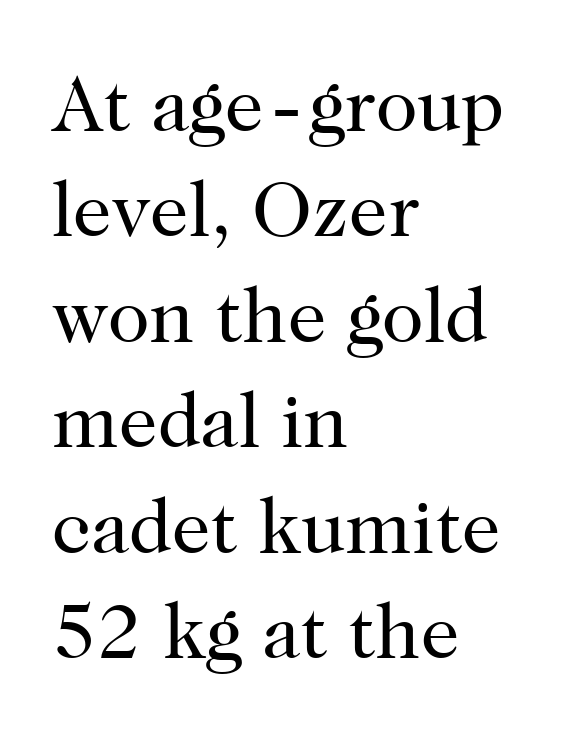
The image shows 77 px regular-weight serif type, upright; set left-aligned, normal line spacing (1.37x), normal letter spacing, not underlined; high stroke contrast and a medium x-height.
